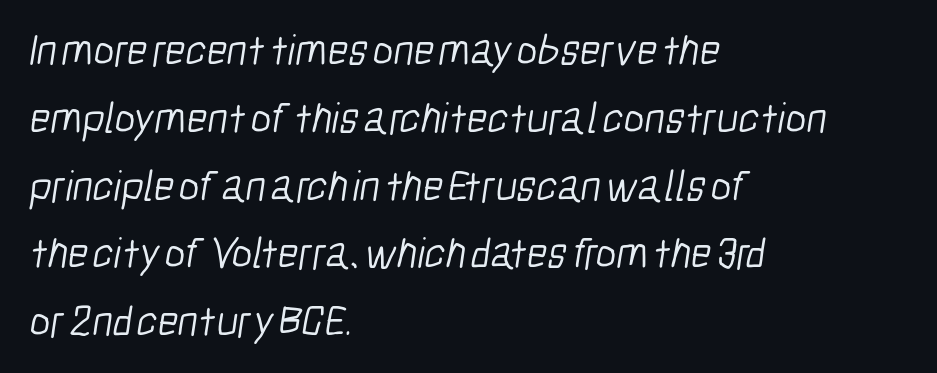
{"serif": "no", "bold": "no", "weight": "light", "width": "condensed", "stroke_contrast": "low", "x_height": "medium", "monospaced": "no", "underline": "no", "align": "left", "line_spacing": "normal", "line_spacing_ratio": 1.54, "letter_spacing": "normal", "letter_spacing_em": 0.0, "glyph_px": 44}
